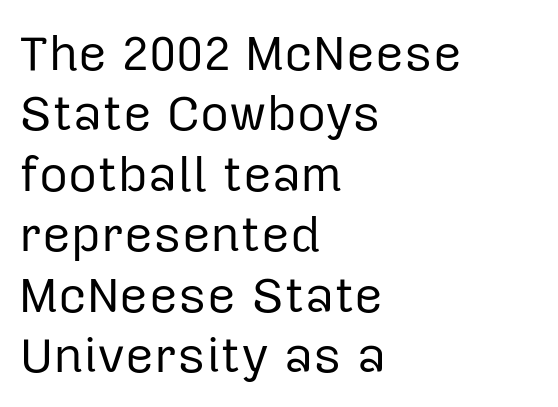
Q: Is the text bold? A: No.
Q: Is the text italic (slanted)? A: No, it is upright.
Q: Is the typeface a serif or a sans-serif typeface? A: Sans-serif.
Q: Is the text underlined? A: No.
Q: How is the paragraph aligned? A: Left-aligned.
Q: Is the spacing between letters normal or unusually wide? A: Normal.
Q: Width (condensed, normal, or wide)? A: Normal.
Q: Stroke contrast? A: Low.
Q: x-height? A: Medium.
Q: Monospaced? A: No.
